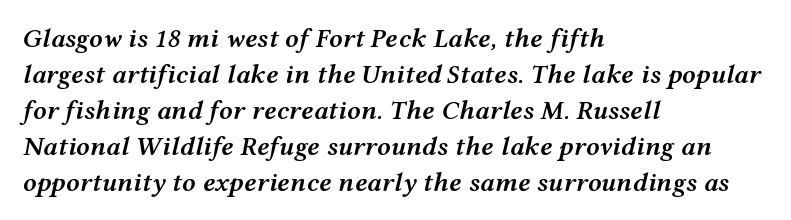
Q: Is the text bold? A: Semi-bold.
Q: Is the text italic (slanted)? A: Yes, it leans right by about 12 degrees.
Q: Is the text underlined? A: No.
Q: How is the paragraph aligned? A: Left-aligned.
Q: Is the spacing between letters normal or unusually wide? A: Normal.
Q: Is the spacing between lines tight, normal or loose? A: Normal.
